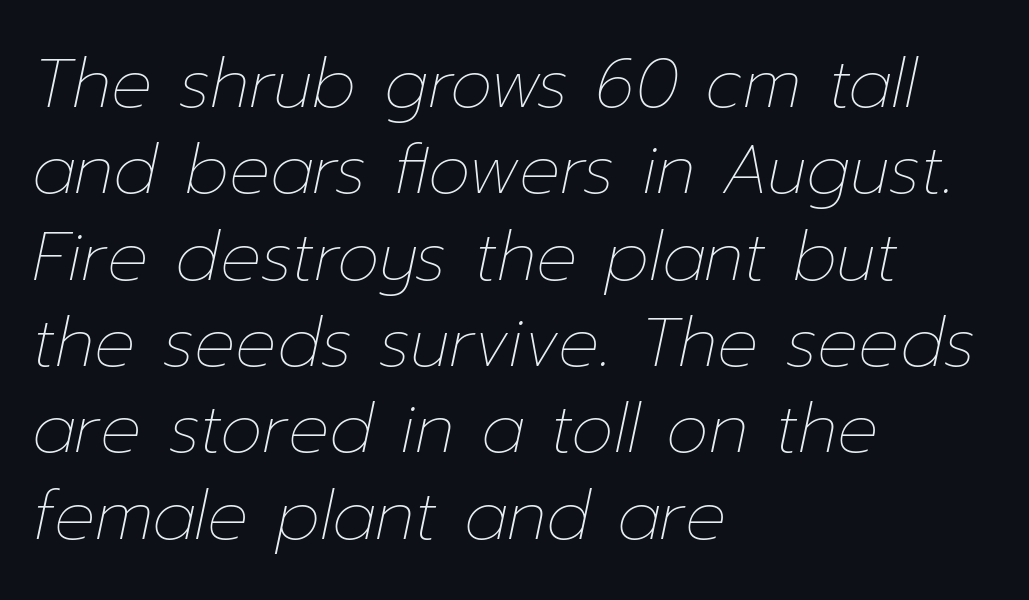
{"italic": "yes", "lean": "right", "slant_degrees": 12, "bold": "no", "weight": "thin", "width": "normal", "stroke_contrast": "low", "x_height": "medium", "monospaced": "no", "underline": "no", "align": "left", "line_spacing": "normal", "line_spacing_ratio": 1.27, "letter_spacing": "normal", "letter_spacing_em": 0.0, "glyph_px": 68}
